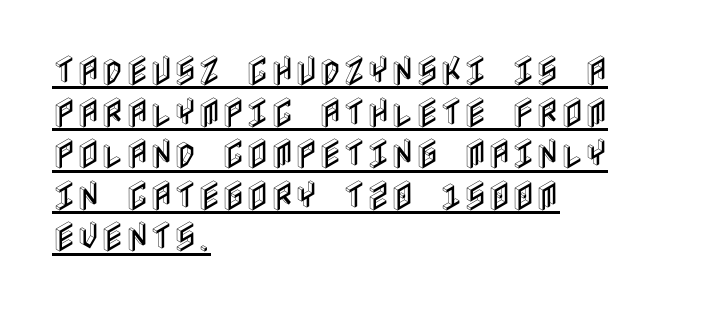
{"italic": "no", "width": "condensed", "x_height": "large", "underline": "yes", "align": "left", "line_spacing": "normal", "line_spacing_ratio": 1.26, "letter_spacing": "normal", "letter_spacing_em": 0.0, "glyph_px": 33}
